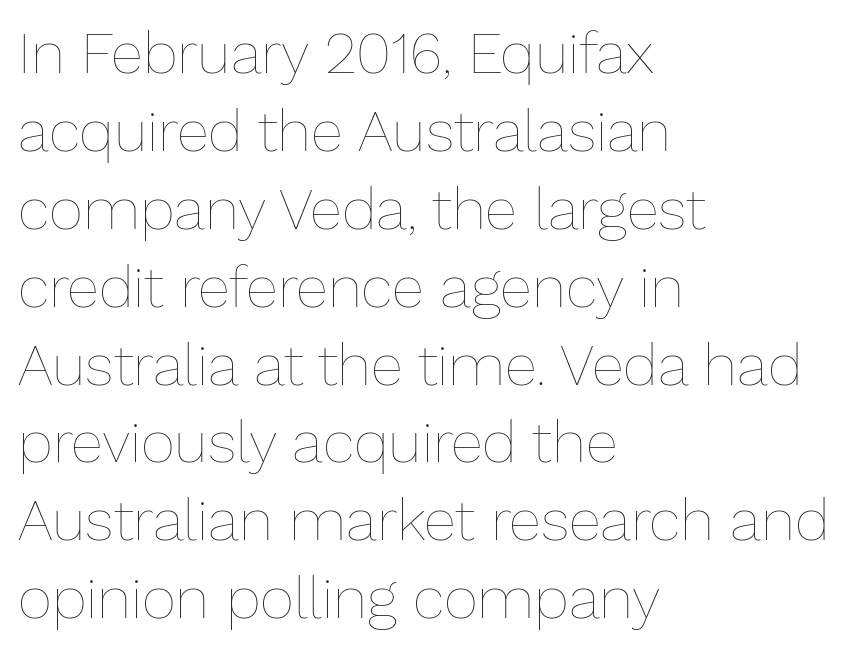
The rows are spaced the way most documents space them. Note the varied advance widths — an 'i' is clearly narrower than an 'm'. Weight class: somewhere from thin through regular. Decoration check: the copy has no underline.
